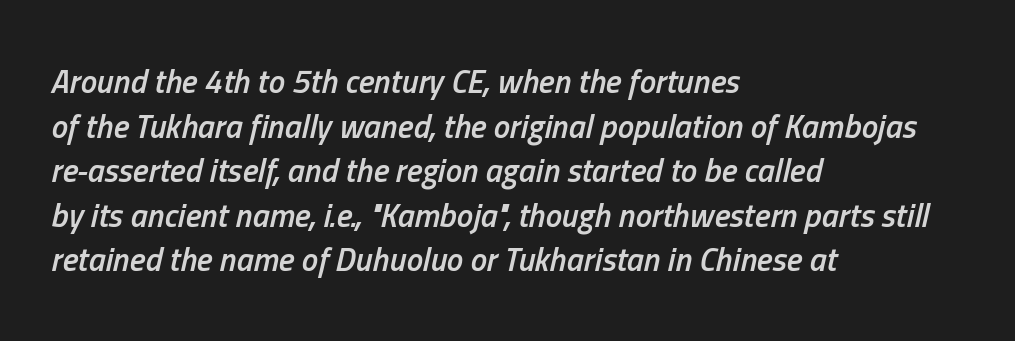
Only glyphs here, with clear space below each row. Does the lettering tilt? It does — this is italic. Words appear dense and cohesive because spacing is normal. Students, observe: this is what conventionally led text looks like.
